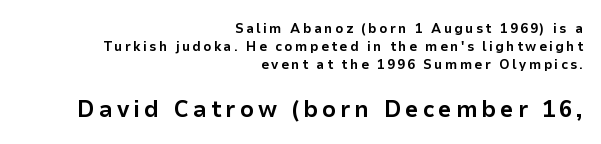
Q: Is the text bold? A: Yes.
Q: Is the text italic (slanted)? A: No, it is upright.
Q: Is the text underlined? A: No.
Q: How is the paragraph aligned? A: Right-aligned.
Q: Is the spacing between lines tight, normal or loose? A: Normal.
Q: Which block of text is set in a larger size, the first (top) or the second (bottom)? A: The second (bottom) one.
